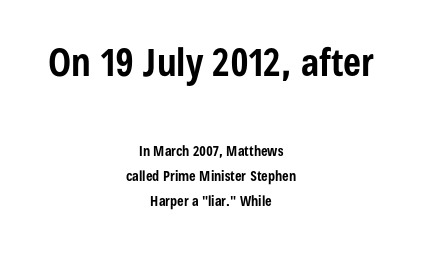
{"serif": "no", "italic": "no", "bold": "yes", "weight": "bold", "width": "condensed", "stroke_contrast": "low", "x_height": "medium", "monospaced": "no", "underline": "no", "align": "center", "line_spacing_ratio": 1.78, "letter_spacing": "normal", "letter_spacing_em": 0.0, "larger_block": "first", "size_ratio": 2.71, "glyph_px": 38}
